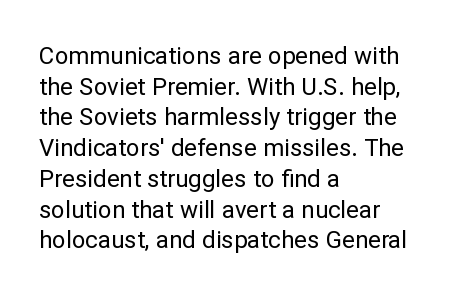
Is the type heavy? It reads as light-to-regular instead. Leftover space on each line is placed entirely after the last word. Characters follow at the spacing the type designer built in. The passage shown stacks its lines at a standard gap.
